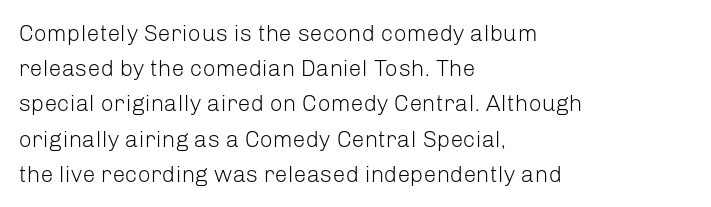
Q: Is the text bold? A: No.
Q: Is the text italic (slanted)? A: No, it is upright.
Q: Is the text underlined? A: No.
Q: How is the paragraph aligned? A: Left-aligned.
Q: Is the spacing between letters normal or unusually wide? A: Normal.
Q: Is the spacing between lines tight, normal or loose? A: Normal.
